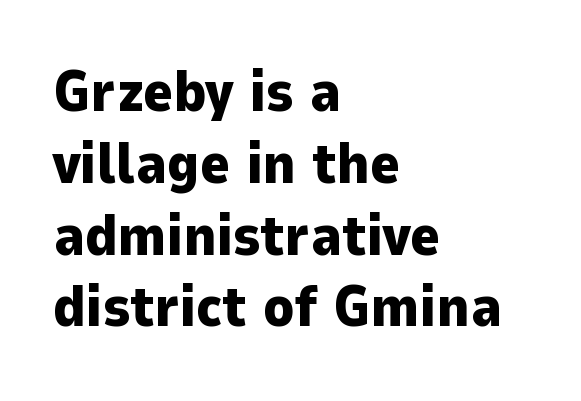
Designer's note — italics off, roman on. The passage is arranged the way most books set body copy — flush left. Horizontal bands of white between lines are of average thickness. This rendering features lettering with no underline. The glyphs in this specimen are sans serif. The rendering keeps characters at their native spacing.
